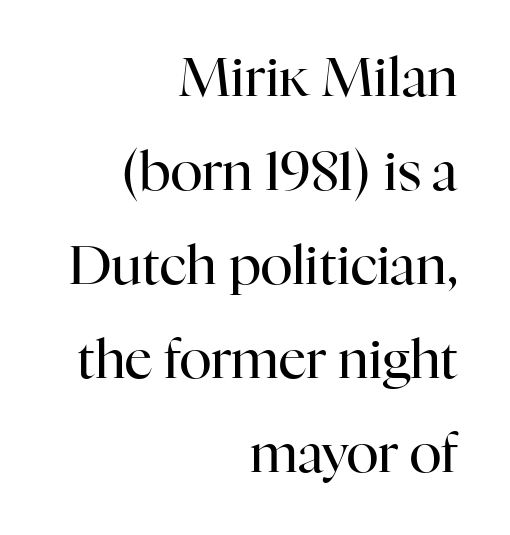
This sample has the flowing, uneven cadence of proportional lettering. Lines of text with bare space underneath. The rendering keeps characters at their native spacing. Typeset ragged left — the right edge is the straight one. Ink coverage per letter is moderate at most. Rendered with straight, roman letterforms.
